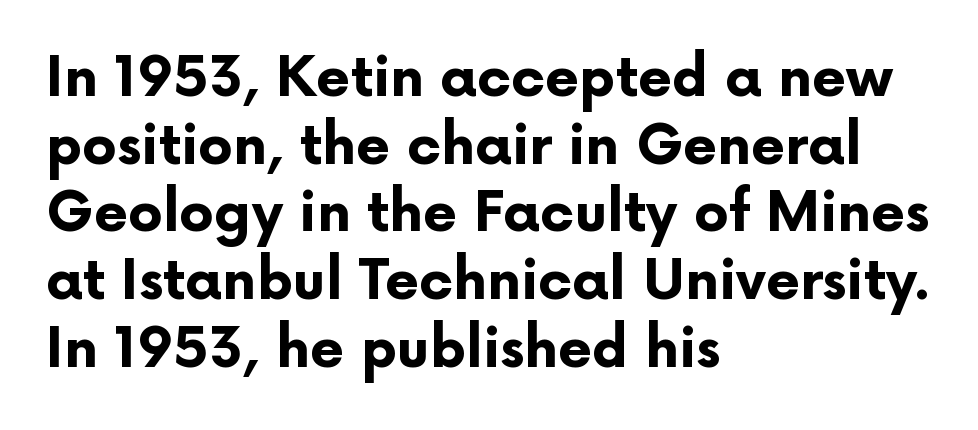
The image shows 55 px bold sans-serif type, upright; set left-aligned, line spacing 1.23x, normal letter spacing, not underlined; low stroke contrast and a medium x-height.
